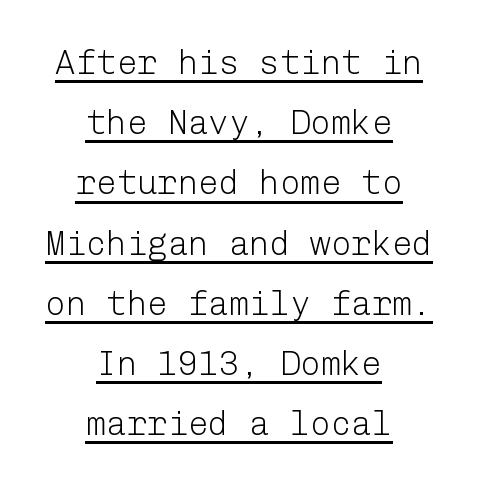
{"serif": "no", "italic": "no", "bold": "no", "weight": "light", "width": "normal", "stroke_contrast": "low", "x_height": "medium", "underline": "yes", "align": "center", "line_spacing_ratio": 1.77, "letter_spacing": "normal", "letter_spacing_em": 0.0, "glyph_px": 34}
